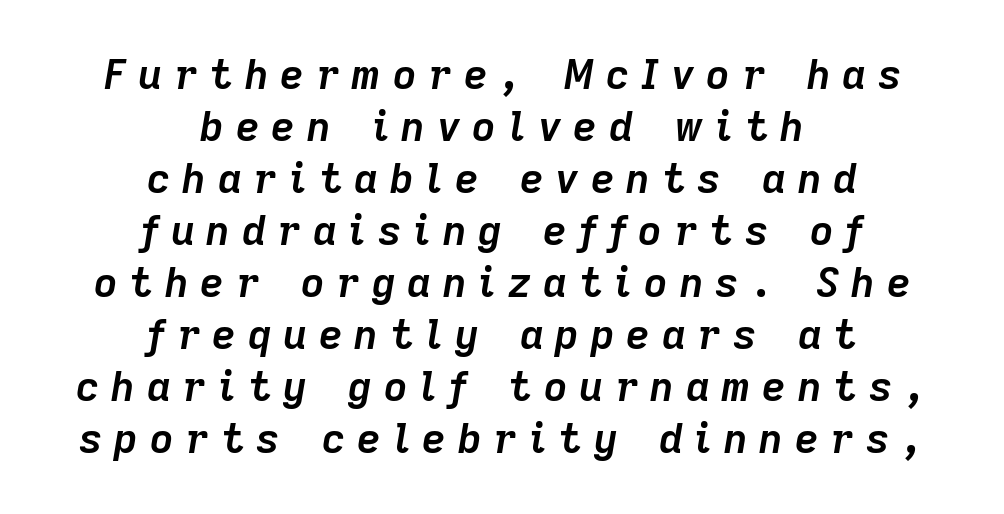
{"italic": "yes", "lean": "right", "slant_degrees": 9, "bold": "yes", "weight": "semibold", "width": "normal", "stroke_contrast": "low", "x_height": "medium", "monospaced": "no", "underline": "no", "align": "center", "line_spacing": "normal", "line_spacing_ratio": 1.27, "letter_spacing": "wide", "letter_spacing_em": 0.29, "glyph_px": 41}
